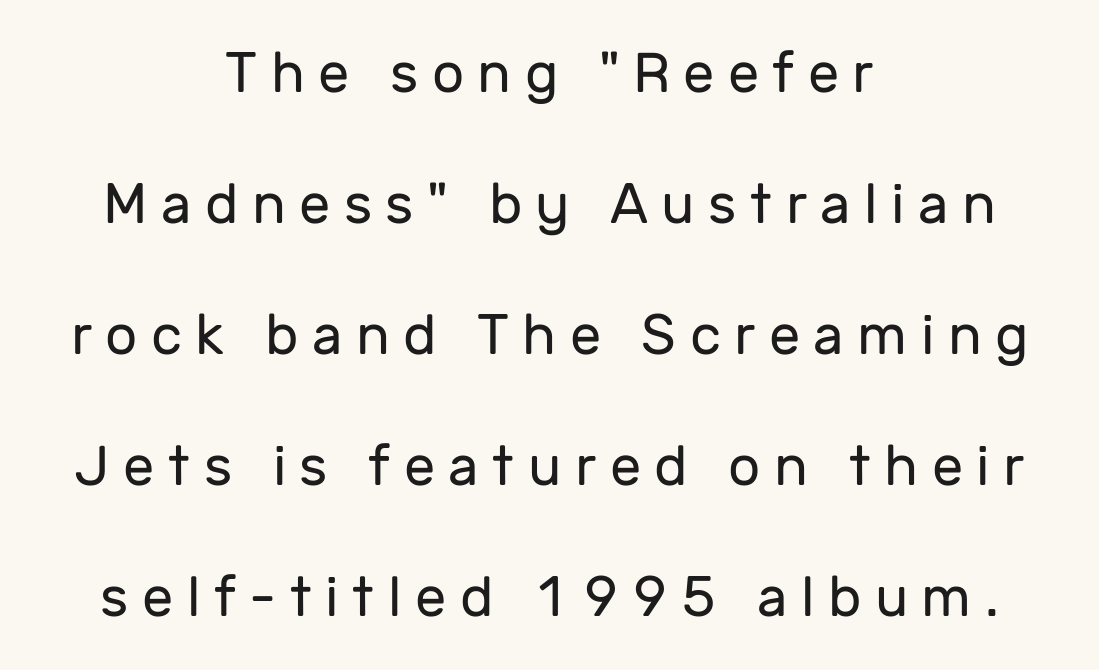
Q: Is the text bold? A: No.
Q: Is the text italic (slanted)? A: No, it is upright.
Q: Is the typeface a serif or a sans-serif typeface? A: Sans-serif.
Q: Is the text underlined? A: No.
Q: How is the paragraph aligned? A: Centered.
Q: Is the spacing between letters normal or unusually wide? A: Unusually wide.
Q: Is the spacing between lines tight, normal or loose? A: Loose.
Q: Width (condensed, normal, or wide)? A: Normal.
Q: Stroke contrast? A: Low.
Q: x-height? A: Medium.
Q: Monospaced? A: No.
